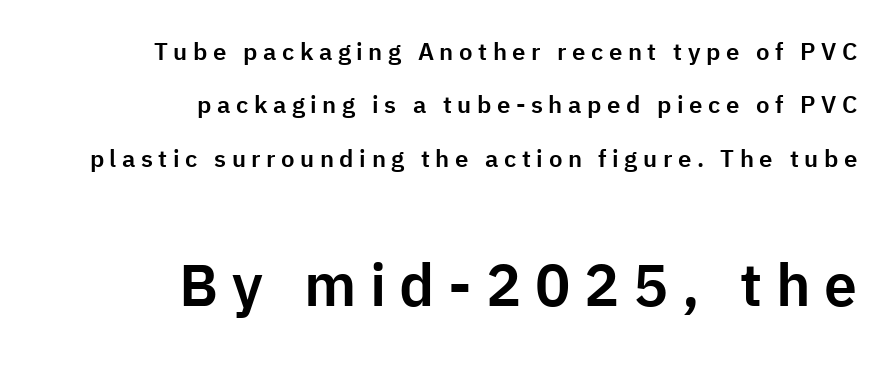
Q: Is the text italic (slanted)? A: No, it is upright.
Q: Is the typeface a serif or a sans-serif typeface? A: Sans-serif.
Q: Is the text underlined? A: No.
Q: How is the paragraph aligned? A: Right-aligned.
Q: Is the spacing between letters normal or unusually wide? A: Unusually wide.
Q: Is the spacing between lines tight, normal or loose? A: Loose.
Q: Which block of text is set in a larger size, the first (top) or the second (bottom)? A: The second (bottom) one.
Q: Width (condensed, normal, or wide)? A: Normal.
Q: Stroke contrast? A: Low.
Q: x-height? A: Medium.
Q: Monospaced? A: No.
